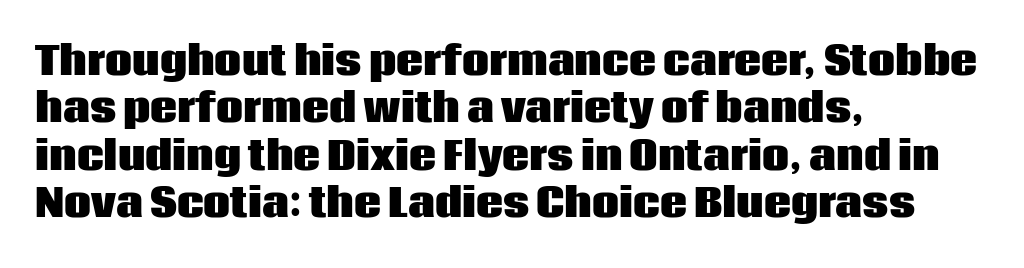
Q: Is the text bold? A: Yes.
Q: Is the text italic (slanted)? A: No, it is upright.
Q: Is the typeface a serif or a sans-serif typeface? A: Sans-serif.
Q: Is the text underlined? A: No.
Q: How is the paragraph aligned? A: Left-aligned.
Q: Is the spacing between letters normal or unusually wide? A: Normal.
Q: Is the spacing between lines tight, normal or loose? A: Normal.
Q: Width (condensed, normal, or wide)? A: Normal.
Q: Stroke contrast? A: Low.
Q: x-height? A: Large.
Q: Monospaced? A: No.
